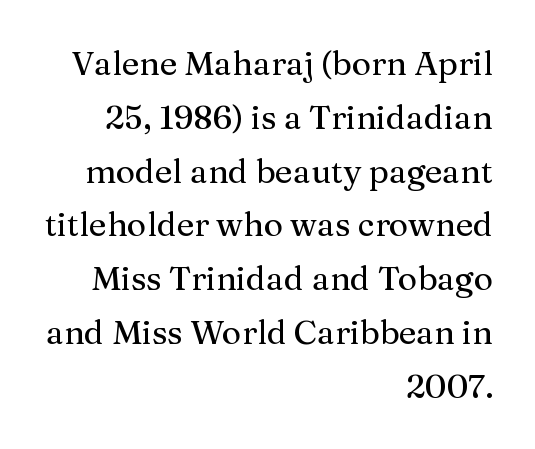
Q: Is the text italic (slanted)? A: No, it is upright.
Q: Is the typeface a serif or a sans-serif typeface? A: Serif.
Q: Is the text underlined? A: No.
Q: How is the paragraph aligned? A: Right-aligned.
Q: Is the spacing between letters normal or unusually wide? A: Normal.
Q: Is the spacing between lines tight, normal or loose? A: Normal.
Q: Width (condensed, normal, or wide)? A: Normal.
Q: Stroke contrast? A: Medium.
Q: x-height? A: Medium.
Q: Monospaced? A: No.
